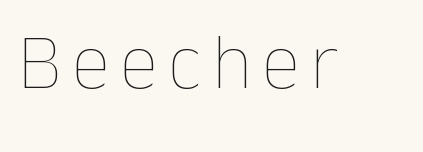
{"italic": "no", "bold": "no", "weight": "thin", "width": "normal", "stroke_contrast": "low", "x_height": "medium", "monospaced": "no", "underline": "no", "glyph_px": 78}
